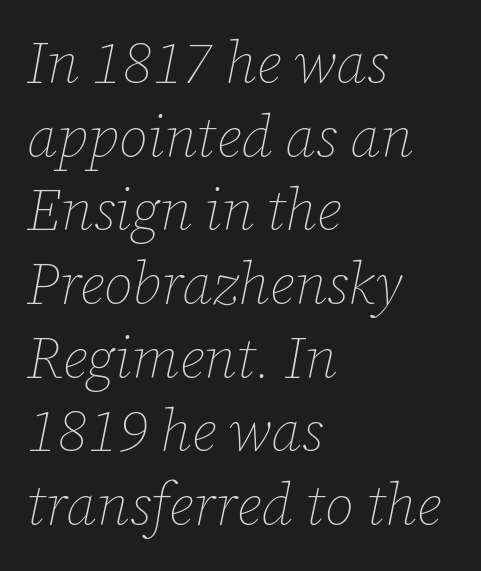
The image shows 58 px thin type, italic (leaning right); set left-aligned, normal line spacing (1.27x), normal letter spacing, not underlined; low stroke contrast and a medium x-height.
